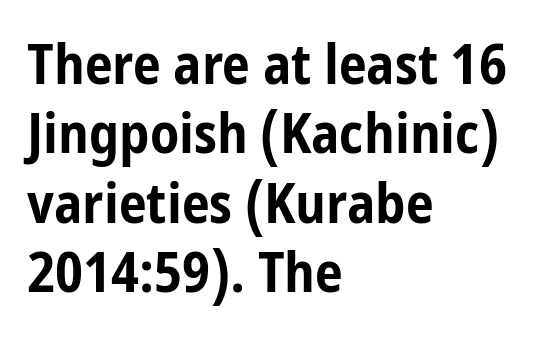
Observe the absence of serifs on each vertical stroke in this sample. Posture: straight, roman, zero tilt. How are the letters spaced? Ordinarily, with no added tracking. These lines are rendered in a variable-pitch font.
